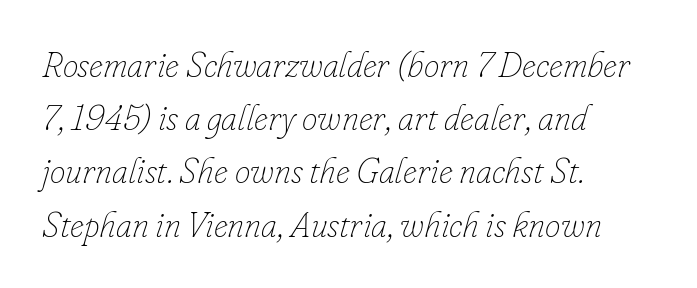
Q: Is the text bold? A: No.
Q: Is the text italic (slanted)? A: Yes, it leans right by about 16 degrees.
Q: Is the text underlined? A: No.
Q: How is the paragraph aligned? A: Left-aligned.
Q: Is the spacing between letters normal or unusually wide? A: Normal.
Q: Is the spacing between lines tight, normal or loose? A: Normal.
Q: Width (condensed, normal, or wide)? A: Normal.
Q: Stroke contrast? A: Low.
Q: x-height? A: Small.
Q: Monospaced? A: No.
